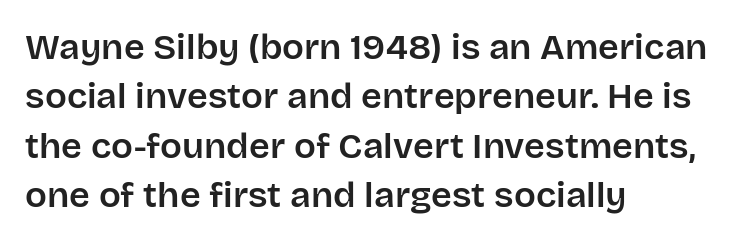
A roman cut, with each character standing at attention. The letterforms sit shoulder to shoulder at normal distance. The string is rendered with underlining switched off. The font family rendered here belongs to the sans-serif group. Leftover space on each line is placed entirely after the last word. Note the varied advance widths — an 'i' is clearly narrower than an 'm'.
